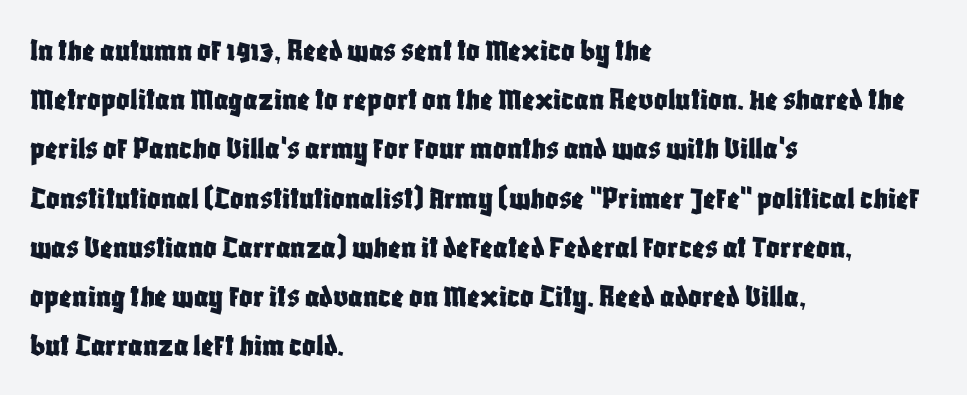
Rendered with straight, roman letterforms. Serifs: no, the terminals of the letterforms are clean. How are the letters spaced? Ordinarily, with no added tracking. Horizontal bands of white between lines are of average thickness.
